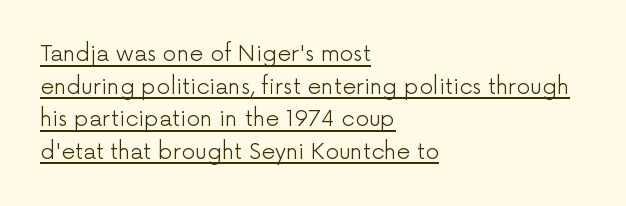
Q: Is the text bold? A: No.
Q: Is the text italic (slanted)? A: No, it is upright.
Q: Is the text underlined? A: Yes.
Q: How is the paragraph aligned? A: Left-aligned.
Q: Is the spacing between letters normal or unusually wide? A: Normal.
Q: Is the spacing between lines tight, normal or loose? A: Normal.
